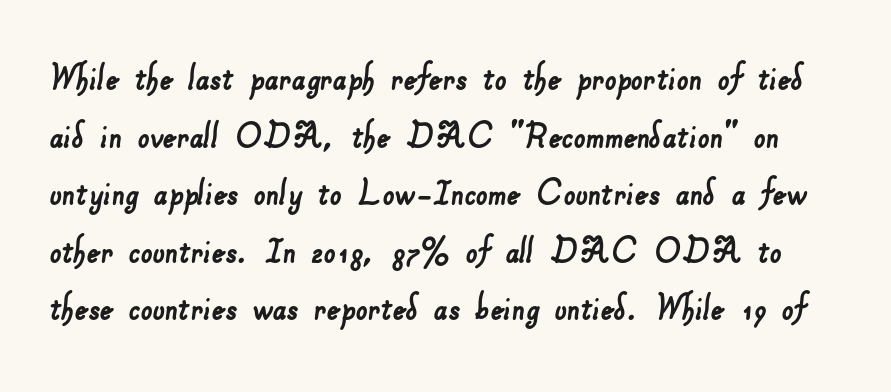
Horizontal bands of white between lines are of average thickness. Spacing verdict: proportional, widths tailored to each character. I'd call this a sans setting — the letters go barefoot. Decoration check: the copy has no underline. How are the letters spaced? Ordinarily, with no added tracking.
